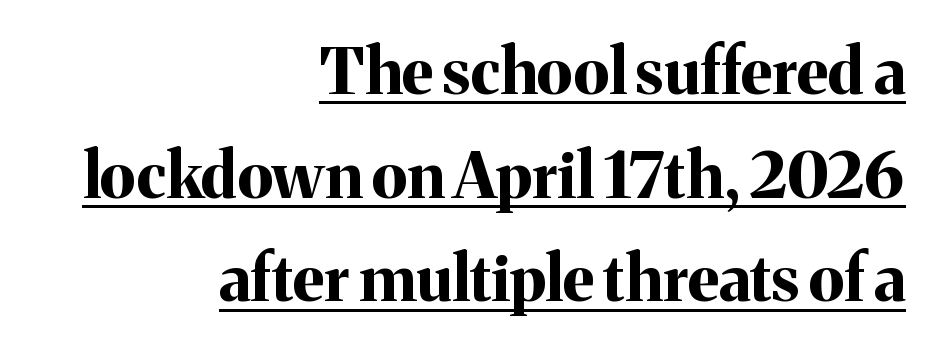
Q: Is the text bold? A: Yes.
Q: Is the text italic (slanted)? A: No, it is upright.
Q: Is the typeface a serif or a sans-serif typeface? A: Serif.
Q: Is the text underlined? A: Yes.
Q: How is the paragraph aligned? A: Right-aligned.
Q: Is the spacing between letters normal or unusually wide? A: Normal.
Q: Is the spacing between lines tight, normal or loose? A: Normal.
Q: Width (condensed, normal, or wide)? A: Normal.
Q: Stroke contrast? A: Medium.
Q: x-height? A: Medium.
Q: Monospaced? A: No.
